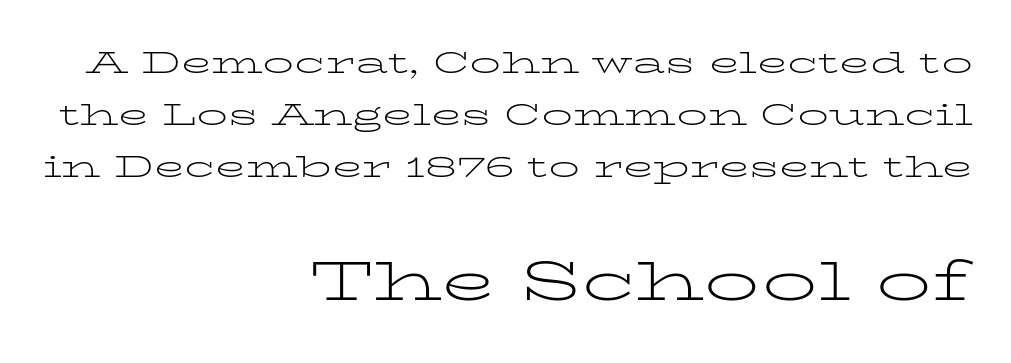
The image shows 55 px light, wide serif type, upright; set right-aligned, normal line spacing (1.68x), normal letter spacing, not underlined; the second (bottom) block is 1.77x larger; low stroke contrast and a medium x-height.
